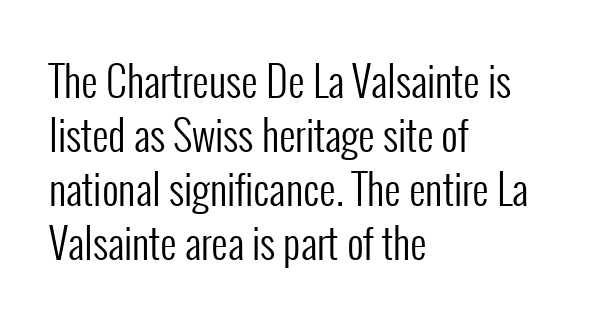
The image shows 41 px regular-weight, condensed sans-serif type, upright; set left-aligned, normal line spacing (1.32x), normal letter spacing, not underlined; low stroke contrast and a medium x-height.
